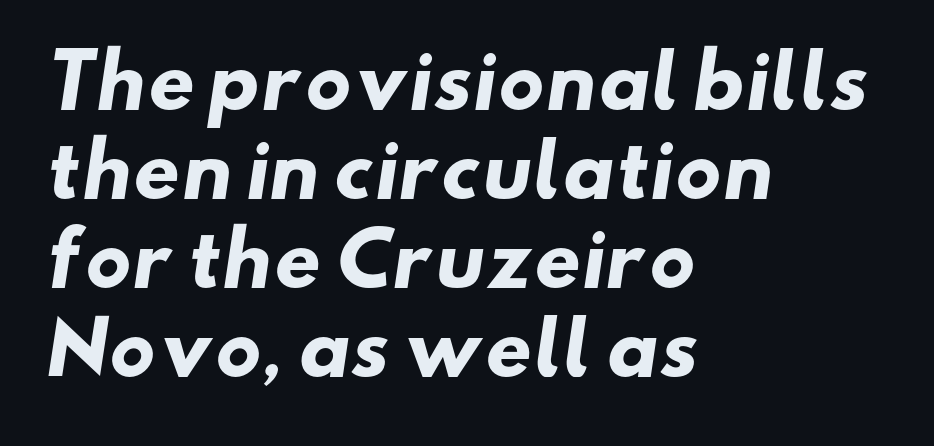
Q: Is the text bold? A: Yes.
Q: Is the typeface a serif or a sans-serif typeface? A: Sans-serif.
Q: Is the text underlined? A: No.
Q: How is the paragraph aligned? A: Left-aligned.
Q: Is the spacing between letters normal or unusually wide? A: Normal.
Q: Width (condensed, normal, or wide)? A: Wide.
Q: Stroke contrast? A: Low.
Q: x-height? A: Small.
Q: Monospaced? A: No.
